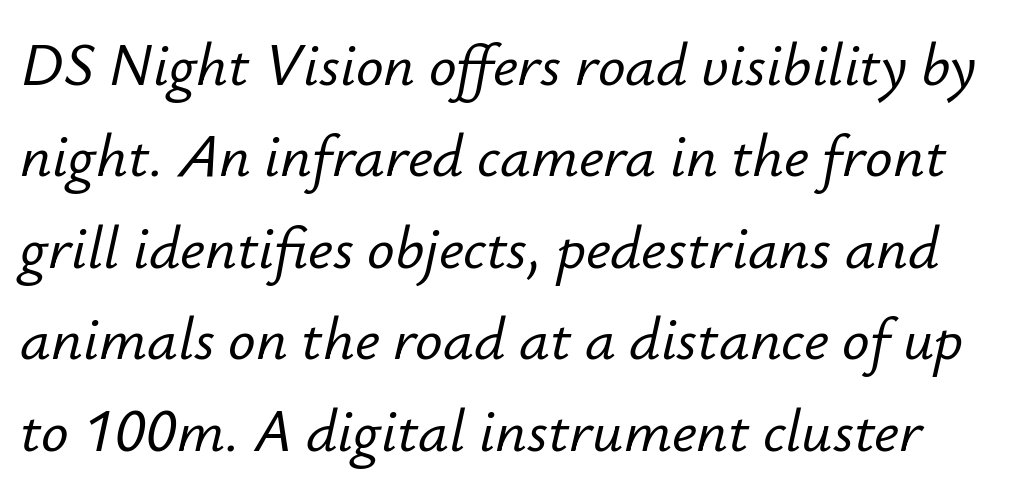
Summary of vertical rhythm: regular, with standard interline spacing. Letters rest on an invisible, unmarked baseline. Observe the lean: these are italic letterforms. Standard letterfit; no display-style spreading of the glyphs. You could not count columns in this text — the font is proportionally spaced.
